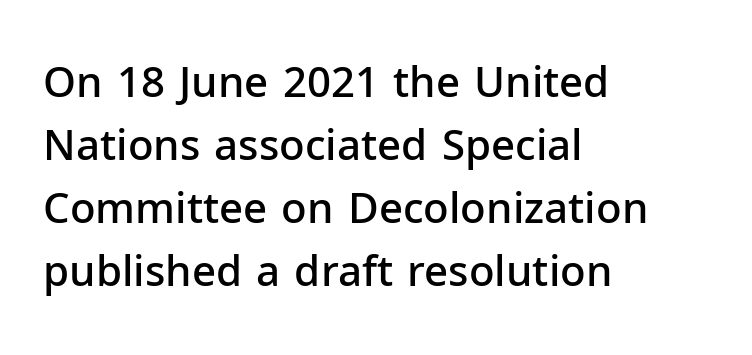
{"serif": "no", "italic": "no", "bold": "semi", "weight": "semibold", "width": "normal", "stroke_contrast": "low", "x_height": "medium", "monospaced": "no", "underline": "no", "align": "left", "line_spacing": "normal", "line_spacing_ratio": 1.5, "letter_spacing": "normal", "letter_spacing_em": 0.0, "glyph_px": 42}
